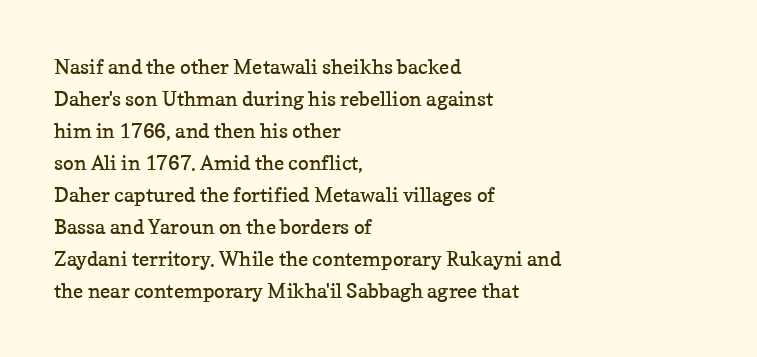
{"italic": "no", "bold": "no", "underline": "no", "align": "left", "line_spacing": "normal", "line_spacing_ratio": 1.6, "letter_spacing": "normal", "letter_spacing_em": 0.0, "glyph_px": 20}
